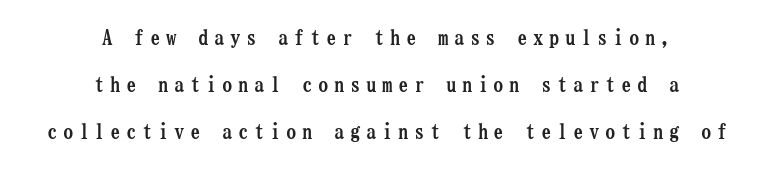
{"italic": "no", "bold": "yes", "underline": "no", "align": "center", "line_spacing": "loose", "line_spacing_ratio": 2.25, "letter_spacing": "wide", "letter_spacing_em": 0.26, "glyph_px": 21}
